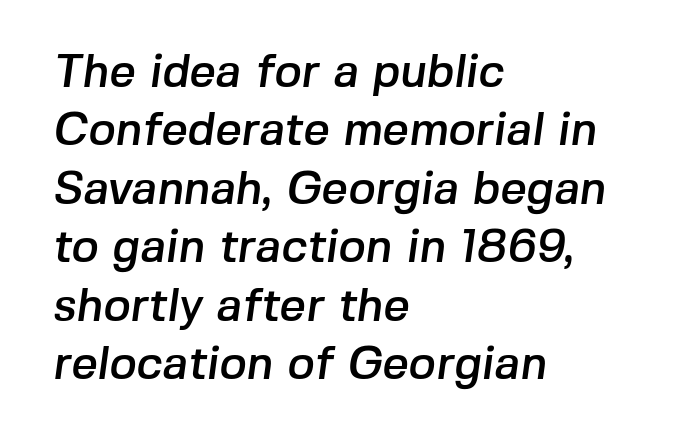
Q: Is the typeface a serif or a sans-serif typeface? A: Sans-serif.
Q: Is the text underlined? A: No.
Q: How is the paragraph aligned? A: Left-aligned.
Q: Is the spacing between letters normal or unusually wide? A: Normal.
Q: Is the spacing between lines tight, normal or loose? A: Normal.
Q: Width (condensed, normal, or wide)? A: Normal.
Q: Stroke contrast? A: Low.
Q: x-height? A: Medium.
Q: Monospaced? A: No.
